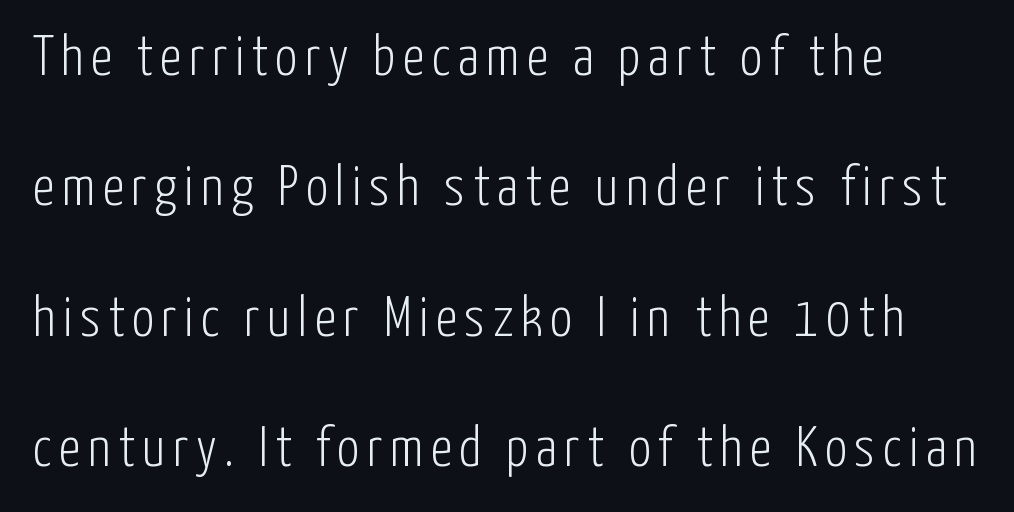
{"serif": "no", "italic": "no", "bold": "no", "weight": "light", "width": "condensed", "stroke_contrast": "low", "x_height": "medium", "monospaced": "no", "underline": "no", "align": "left", "line_spacing": "loose", "line_spacing_ratio": 2.33, "glyph_px": 56}
